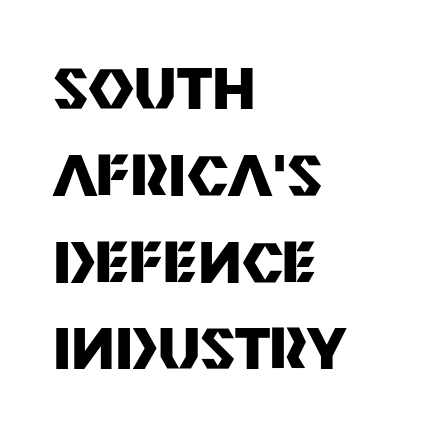
Q: Is the text bold? A: Yes.
Q: Is the text italic (slanted)? A: No, it is upright.
Q: Is the typeface a serif or a sans-serif typeface? A: Sans-serif.
Q: Is the text underlined? A: No.
Q: How is the paragraph aligned? A: Left-aligned.
Q: Is the spacing between letters normal or unusually wide? A: Normal.
Q: Is the spacing between lines tight, normal or loose? A: Normal.
Q: Width (condensed, normal, or wide)? A: Normal.
Q: Stroke contrast? A: Medium.
Q: x-height? A: Large.
Q: Monospaced? A: No.
